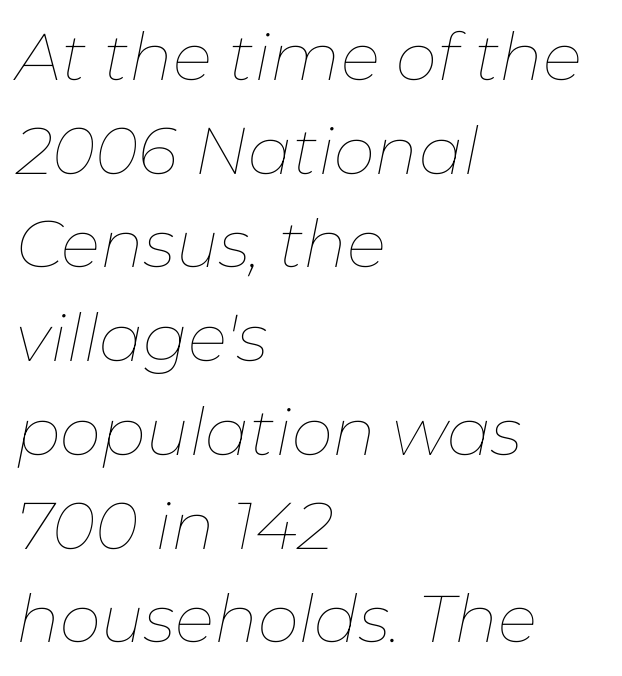
Q: Is the text bold? A: No.
Q: Is the text italic (slanted)? A: Yes, it leans right by about 11 degrees.
Q: Is the text underlined? A: No.
Q: How is the paragraph aligned? A: Left-aligned.
Q: Is the spacing between letters normal or unusually wide? A: Normal.
Q: Is the spacing between lines tight, normal or loose? A: Normal.
Q: Width (condensed, normal, or wide)? A: Normal.
Q: Stroke contrast? A: Low.
Q: x-height? A: Medium.
Q: Monospaced? A: No.
